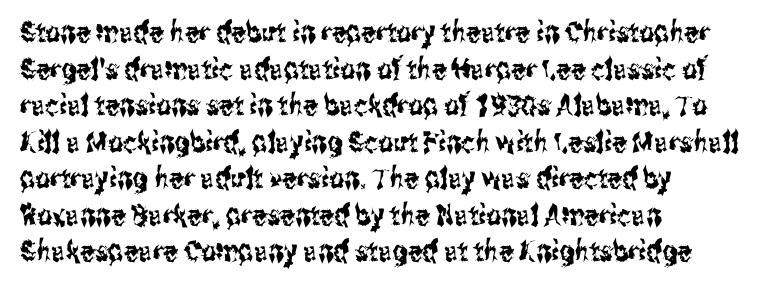
The image shows 29 px condensed sans-serif type, upright; set left-aligned, normal line spacing (1.26x), normal letter spacing, not underlined; medium stroke contrast and a medium x-height.
